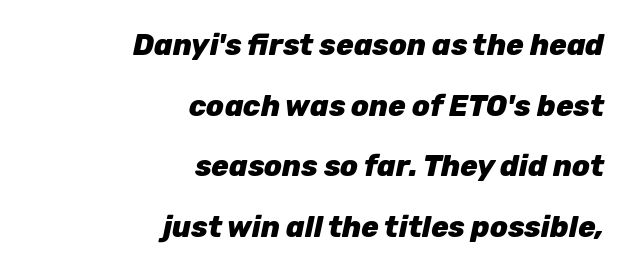
{"italic": "yes", "lean": "right", "slant_degrees": 12, "bold": "yes", "weight": "heavy", "width": "normal", "stroke_contrast": "low", "x_height": "medium", "monospaced": "no", "underline": "no", "align": "right", "line_spacing": "loose", "line_spacing_ratio": 2.09, "letter_spacing": "normal", "letter_spacing_em": 0.0, "glyph_px": 29}
